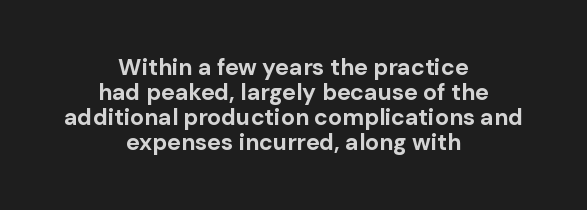
{"italic": "no", "bold": "yes", "underline": "no", "align": "center", "line_spacing": "tight", "line_spacing_ratio": 1.08, "letter_spacing": "normal", "letter_spacing_em": 0.0, "glyph_px": 23}
